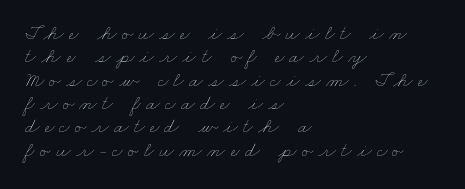
Notice how descenders almost collide with the ascenders below — that's tight leading. Left-aligned paragraph, ragged on the right. The strip under each line holds only bare page. Weight class: somewhere from thin through regular. Inter-character spacing is expanded well beyond the font's built-in metrics.
